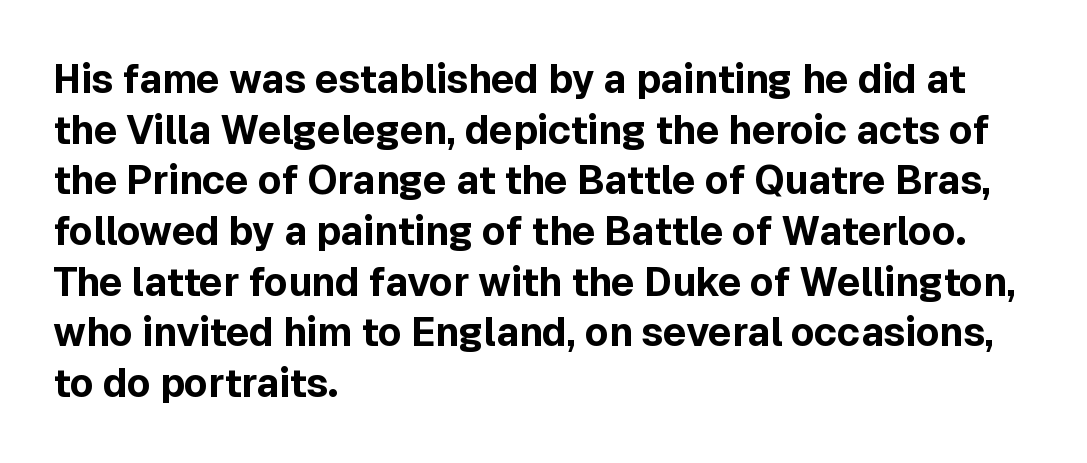
{"serif": "no", "italic": "no", "bold": "yes", "weight": "bold", "width": "normal", "x_height": "medium", "monospaced": "no", "underline": "no", "align": "left", "line_spacing": "normal", "line_spacing_ratio": 1.3, "letter_spacing": "normal", "letter_spacing_em": 0.0, "glyph_px": 39}
